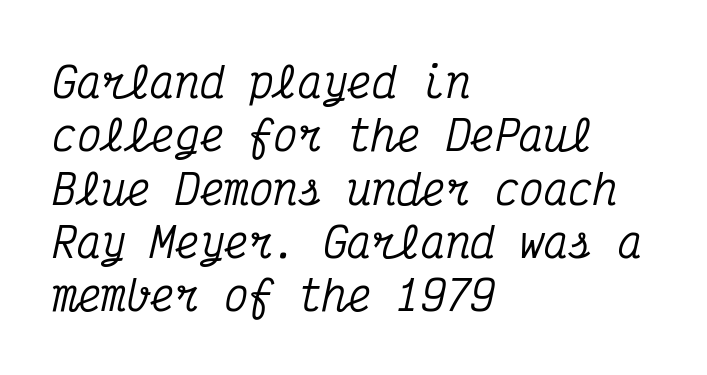
The image shows 41 px condensed serif type, italic (leaning right), monospaced; set left-aligned, normal line spacing (1.3x), normal letter spacing, not underlined; medium stroke contrast and a medium x-height.
